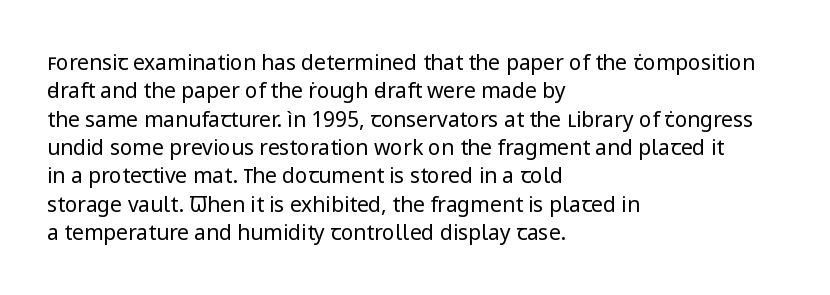
{"italic": "no", "bold": "no", "underline": "no", "align": "left", "line_spacing": "normal", "line_spacing_ratio": 1.35, "letter_spacing": "normal", "letter_spacing_em": 0.0, "glyph_px": 21}
